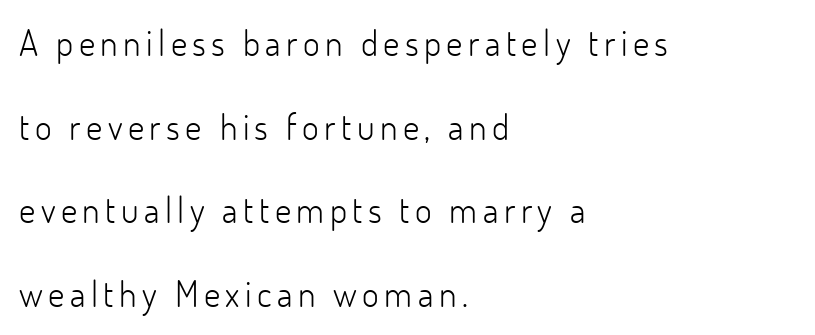
{"serif": "no", "italic": "no", "bold": "no", "weight": "light", "width": "normal", "stroke_contrast": "low", "x_height": "small", "monospaced": "no", "underline": "no", "align": "left", "line_spacing": "loose", "line_spacing_ratio": 2.32, "glyph_px": 36}
